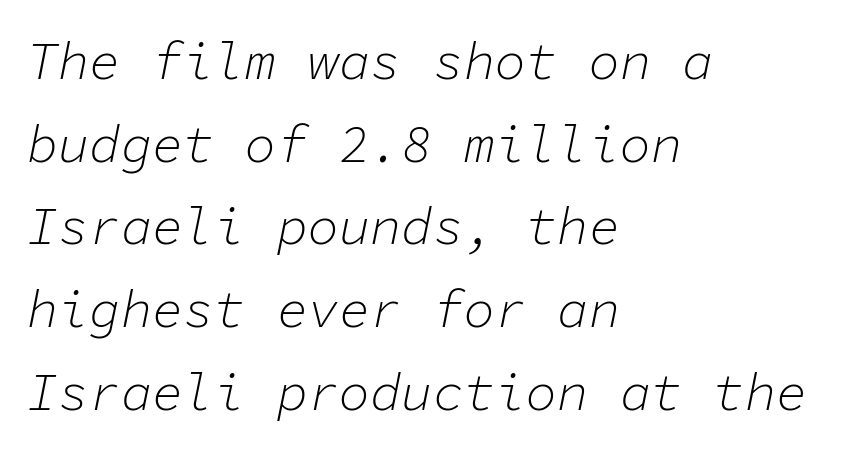
The image shows 52 px light type, italic (leaning right), monospaced; set left-aligned, normal line spacing (1.59x), normal letter spacing, not underlined; low stroke contrast and a medium x-height.
